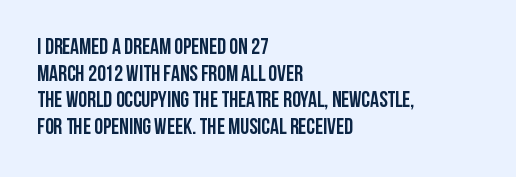
Which margin do the lines hug? The left one — the right edge is uneven. Weight check: bold — yes, fully. Tracking here is standard; glyphs follow each other at the usual distance. Unlike italic type, these characters show no tilt at all. Just letters on the line, the space beneath them empty.
